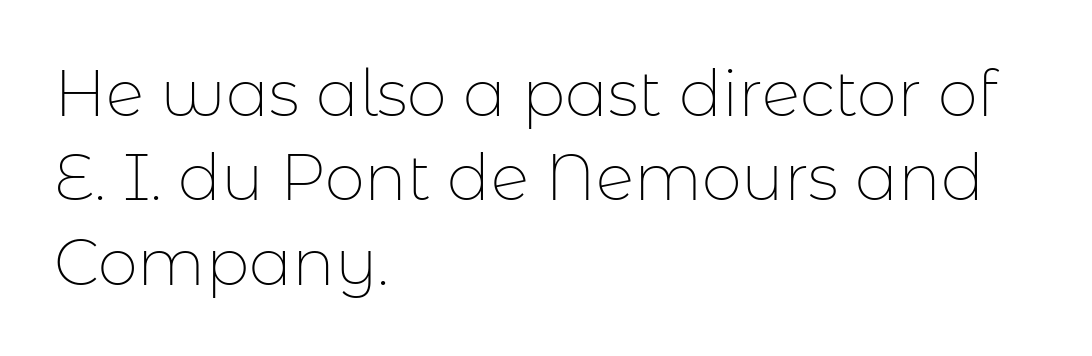
Think of a printed novel: that variable character pitch is what you see here. Rows of type keep a routine distance in the vertical direction. Posture: straight, roman, zero tilt. The passage shown is typeset with a sans-serif family. This sample uses plain, unmodified letter spacing.
